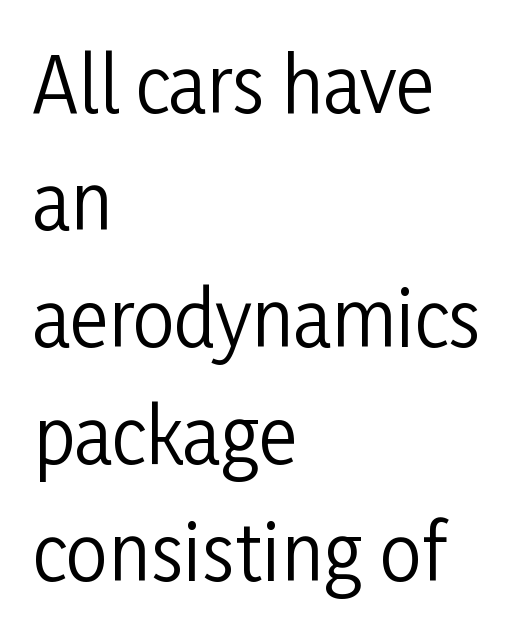
Character widths vary here, with narrow letters taking less room than wide ones. These lines stack with their left ends in a neat column. Posture: upright roman. Letterform terminals end flat and unadorned throughout the passage. Summary of weight: not heavy and not bold. Nothing unusual about the tracking: characters are spaced as the font intends.
